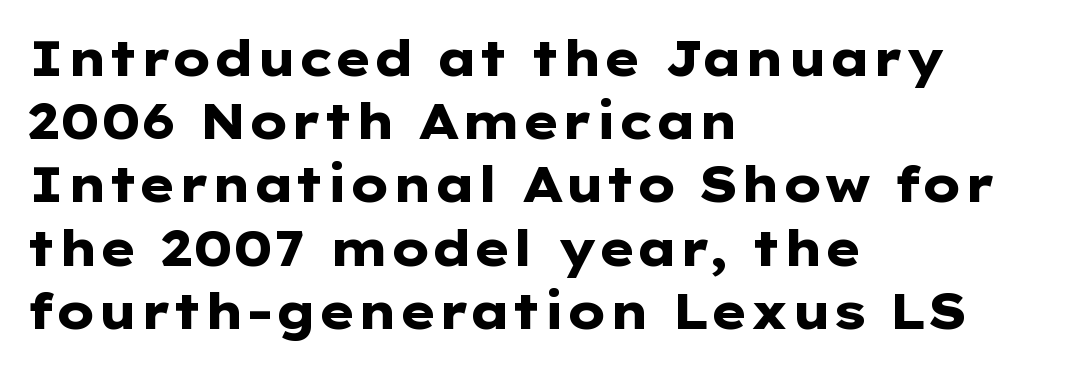
Varying glyph widths throughout — classic text-font behaviour. You can tell from the bare stems that sans-serif type was used. The typography opts for an upright posture over an oblique one. Compared with typical body copy, the letter spacing here is the same.
